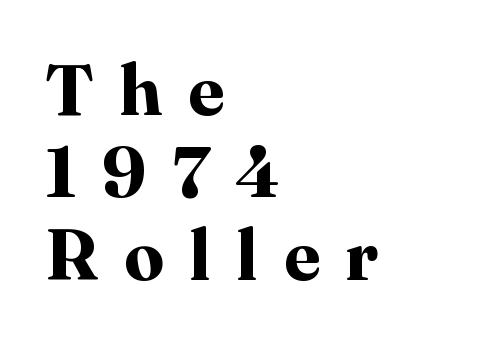
{"serif": "yes", "italic": "no", "bold": "yes", "weight": "bold", "width": "normal", "stroke_contrast": "high", "x_height": "medium", "monospaced": "no", "underline": "no", "align": "left", "line_spacing_ratio": 1.16, "letter_spacing": "wide", "letter_spacing_em": 0.36, "glyph_px": 71}
